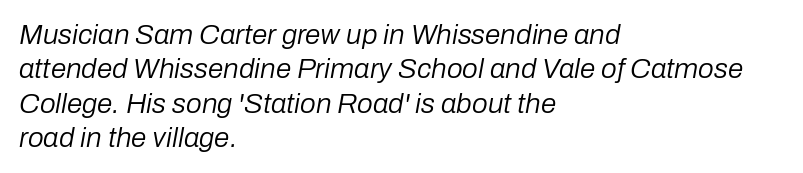
Q: Is the text bold? A: No.
Q: Is the text italic (slanted)? A: Yes, it leans right by about 10 degrees.
Q: Is the text underlined? A: No.
Q: How is the paragraph aligned? A: Left-aligned.
Q: Is the spacing between letters normal or unusually wide? A: Normal.
Q: Width (condensed, normal, or wide)? A: Normal.
Q: Stroke contrast? A: Low.
Q: x-height? A: Medium.
Q: Monospaced? A: No.
